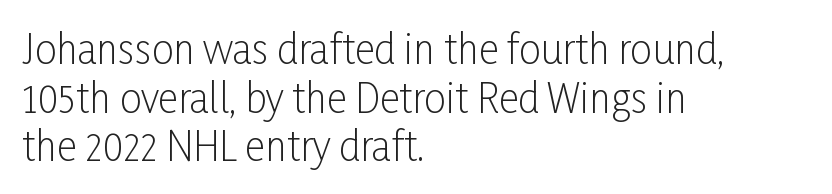
{"serif": "no", "italic": "no", "bold": "no", "weight": "light", "width": "condensed", "stroke_contrast": "low", "x_height": "medium", "monospaced": "no", "underline": "no", "align": "left", "line_spacing": "normal", "line_spacing_ratio": 1.25, "letter_spacing": "normal", "letter_spacing_em": 0.0, "glyph_px": 39}
